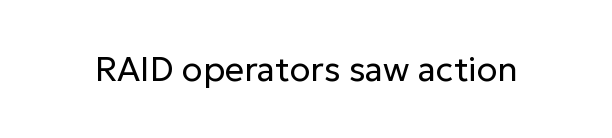
The image shows 34 px regular-weight sans-serif type, upright; set normal letter spacing, not underlined; low stroke contrast and a medium x-height.
